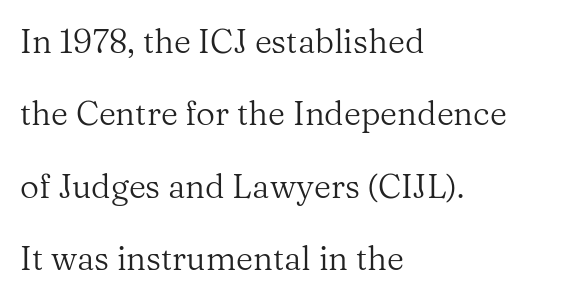
Vertical spacing — loose. Short note: letters normally spaced. The rendering shows small feet on the letterforms — a serif design. These lines are rendered in a variable-pitch font.
